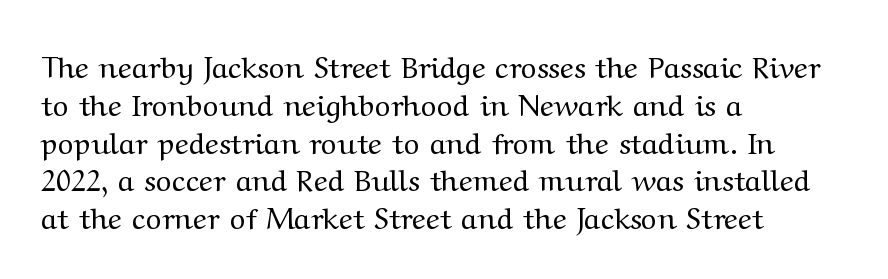
The image shows 30 px regular-weight, wide serif type, upright; set left-aligned, normal line spacing (1.26x), normal letter spacing, not underlined; medium stroke contrast and a medium x-height.
